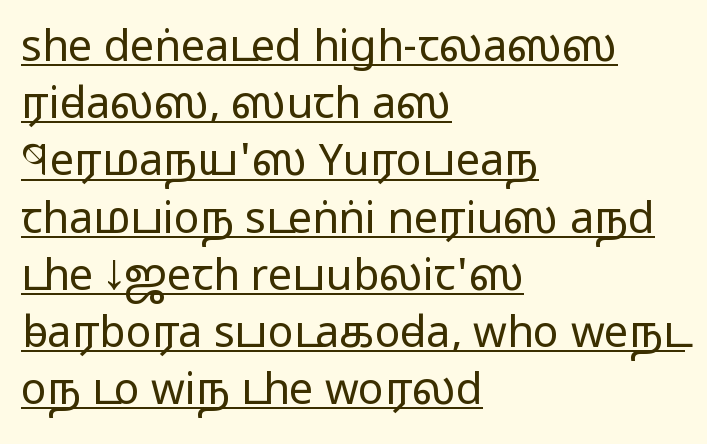
Short note: letters normally spaced. This sample has the flowing, uneven cadence of proportional lettering. Upright lettering throughout. You can see a thin bar hugging the bottom of the glyphs. The strokes carry an ordinary text weight at most. This block has exactly the height ordinary leading produces.
